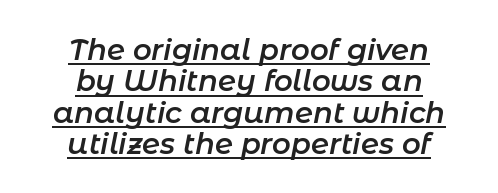
{"italic": "yes", "lean": "right", "slant_degrees": 11, "bold": "semi", "weight": "semibold", "width": "normal", "stroke_contrast": "low", "x_height": "medium", "monospaced": "no", "underline": "yes", "align": "center", "line_spacing": "tight", "line_spacing_ratio": 1.08, "letter_spacing": "normal", "letter_spacing_em": 0.0, "glyph_px": 29}
